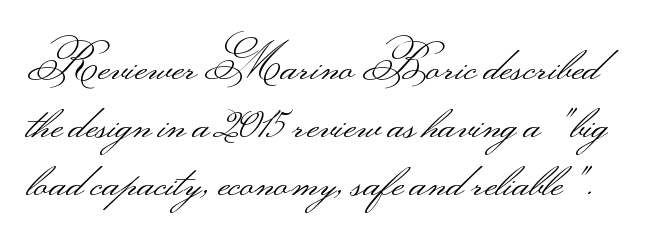
Unlike a traditional serif, this face leaves its strokes unadorned. The strokes are not fattened; the text isn't bold. This rendering features lettering with no underline. Characters follow at the spacing the type designer built in.
